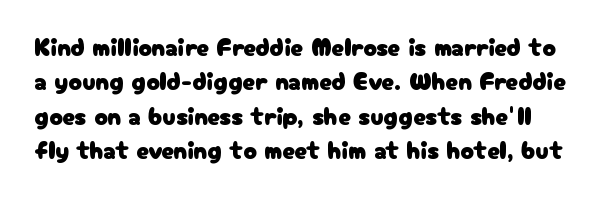
Q: Is the text italic (slanted)? A: No, it is upright.
Q: Is the text underlined? A: No.
Q: Is the spacing between letters normal or unusually wide? A: Normal.
Q: Is the spacing between lines tight, normal or loose? A: Normal.
